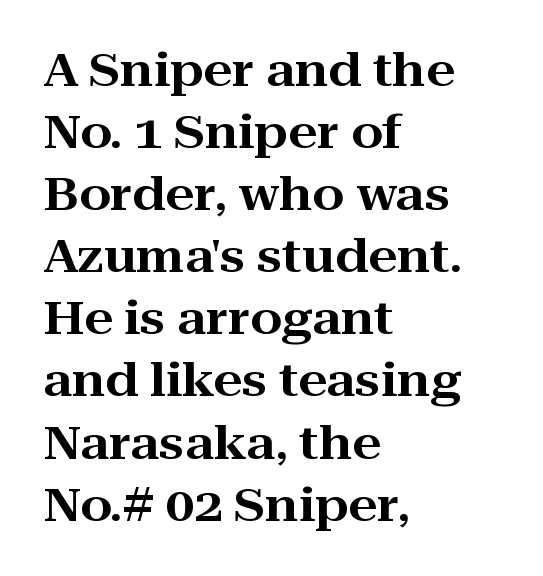
{"serif": "yes", "italic": "no", "width": "wide", "stroke_contrast": "high", "x_height": "medium", "monospaced": "no", "underline": "no", "align": "left", "line_spacing": "normal", "line_spacing_ratio": 1.35, "letter_spacing": "normal", "letter_spacing_em": 0.0, "glyph_px": 46}
